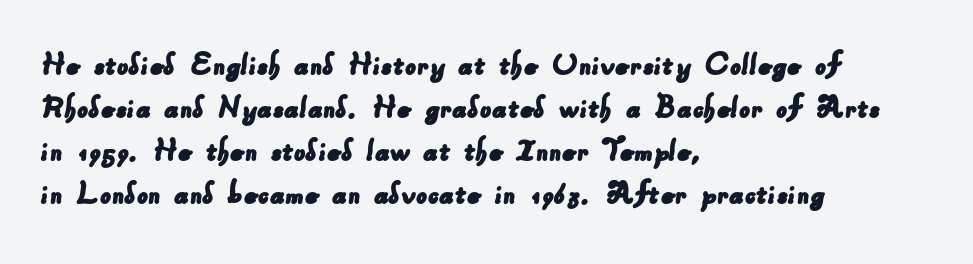
Q: Is the typeface a serif or a sans-serif typeface? A: Sans-serif.
Q: Is the text underlined? A: No.
Q: How is the paragraph aligned? A: Left-aligned.
Q: Is the spacing between letters normal or unusually wide? A: Normal.
Q: Width (condensed, normal, or wide)? A: Normal.
Q: Stroke contrast? A: Low.
Q: x-height? A: Small.
Q: Monospaced? A: No.
